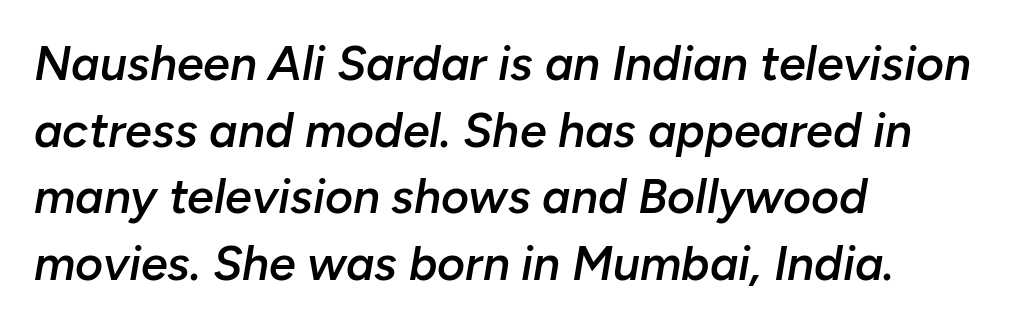
{"italic": "yes", "lean": "right", "slant_degrees": 10, "bold": "semi", "weight": "semibold", "width": "normal", "stroke_contrast": "low", "x_height": "medium", "monospaced": "no", "underline": "no", "align": "left", "line_spacing": "normal", "line_spacing_ratio": 1.39, "letter_spacing": "normal", "letter_spacing_em": 0.0, "glyph_px": 48}
